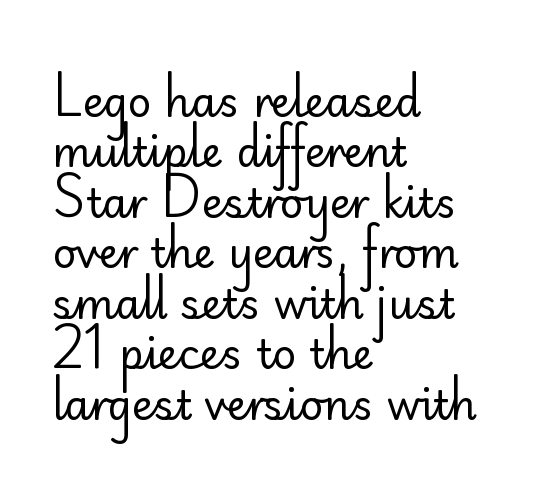
Q: Is the text bold? A: No.
Q: Is the text italic (slanted)? A: No, it is upright.
Q: Is the typeface a serif or a sans-serif typeface? A: Sans-serif.
Q: Is the text underlined? A: No.
Q: How is the paragraph aligned? A: Left-aligned.
Q: Is the spacing between letters normal or unusually wide? A: Normal.
Q: Width (condensed, normal, or wide)? A: Normal.
Q: Stroke contrast? A: Low.
Q: x-height? A: Small.
Q: Monospaced? A: No.
